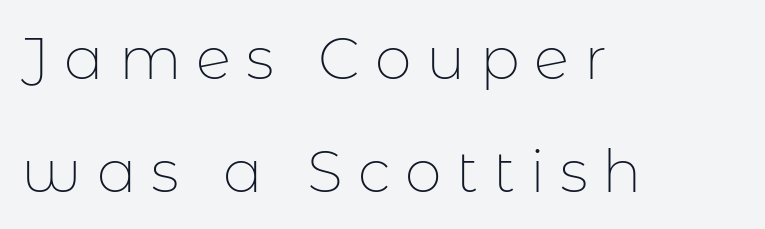
The image shows 59 px thin sans-serif type, upright; set left-aligned, loose line spacing (1.92x), unusually wide letter spacing (+0.25 em), not underlined; low stroke contrast and a medium x-height.
